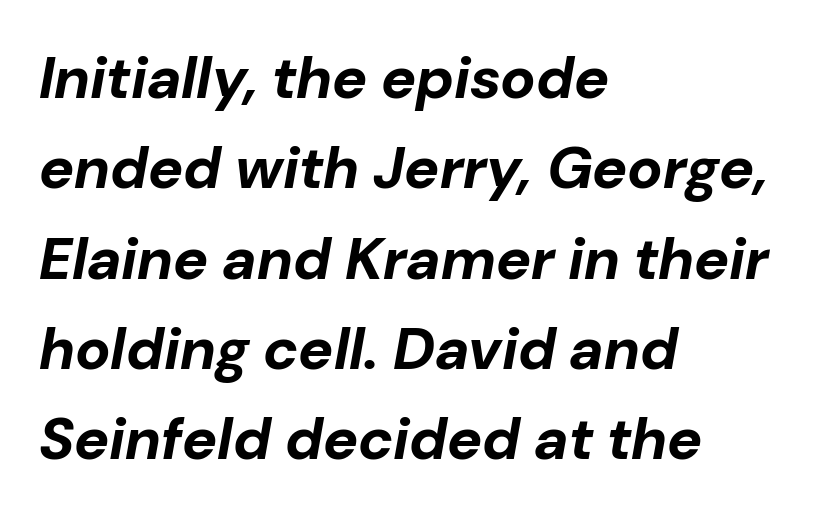
The image shows 59 px bold type, italic (leaning right); set left-aligned, normal line spacing (1.53x), normal letter spacing, not underlined; low stroke contrast and a medium x-height.
